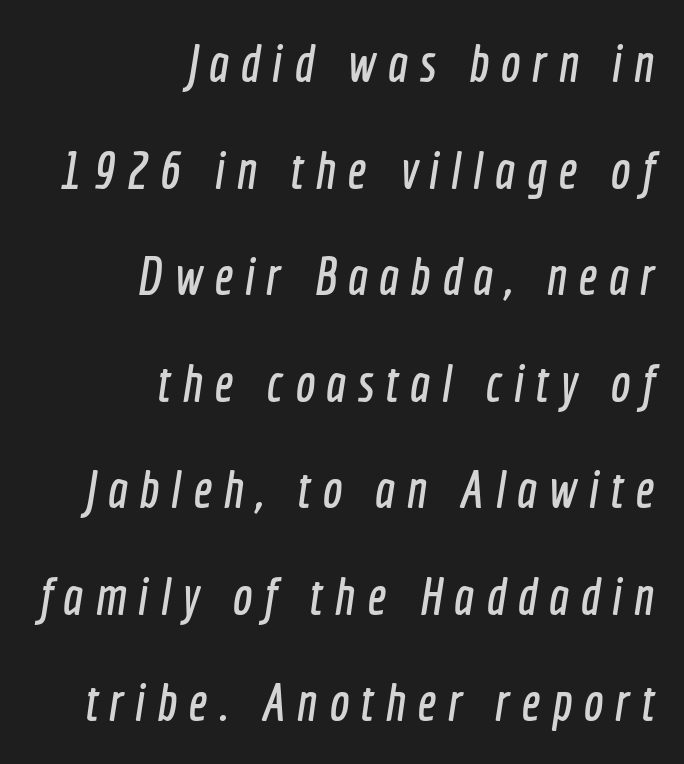
{"serif": "no", "width": "condensed", "x_height": "medium", "monospaced": "no", "underline": "no", "align": "right", "line_spacing": "loose", "line_spacing_ratio": 2.01, "letter_spacing": "wide", "letter_spacing_em": 0.22, "glyph_px": 53}
